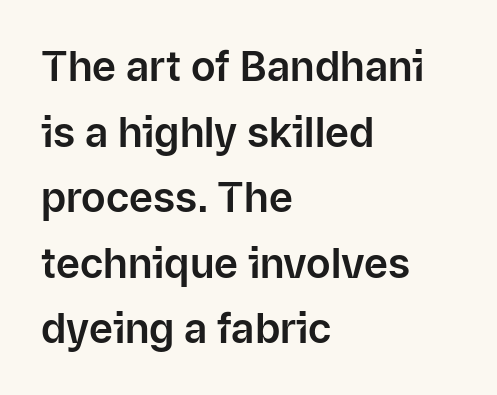
Is this a fixed-width face? No — the glyphs have proportional, varying widths. The specimen reads as upright at a glance. One-word summary of the alignment: left. Short note: letters normally spaced. Anything drawn beneath the words? Only blank space.
